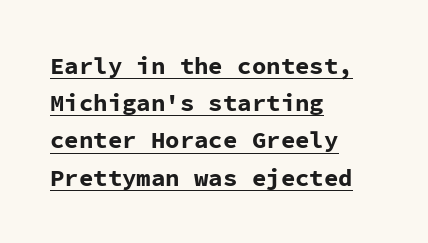
The image shows 24 px bold type, upright; set left-aligned, normal line spacing (1.55x), normal letter spacing, underlined.
